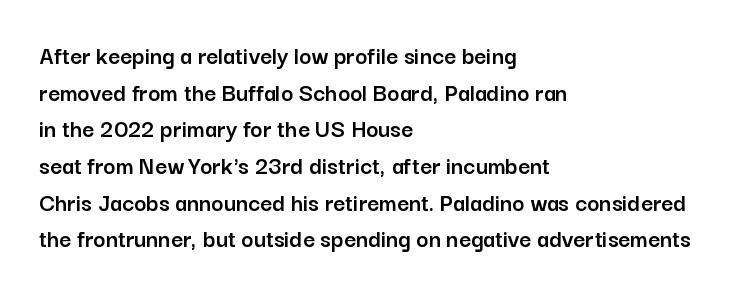
The image shows 26 px text type, upright; set left-aligned, normal line spacing (1.41x), normal letter spacing, not underlined.
